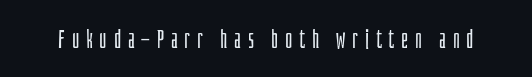
Q: Is the text bold? A: No.
Q: Is the text italic (slanted)? A: No, it is upright.
Q: Is the text underlined? A: No.
Q: Is the spacing between letters normal or unusually wide? A: Unusually wide.
